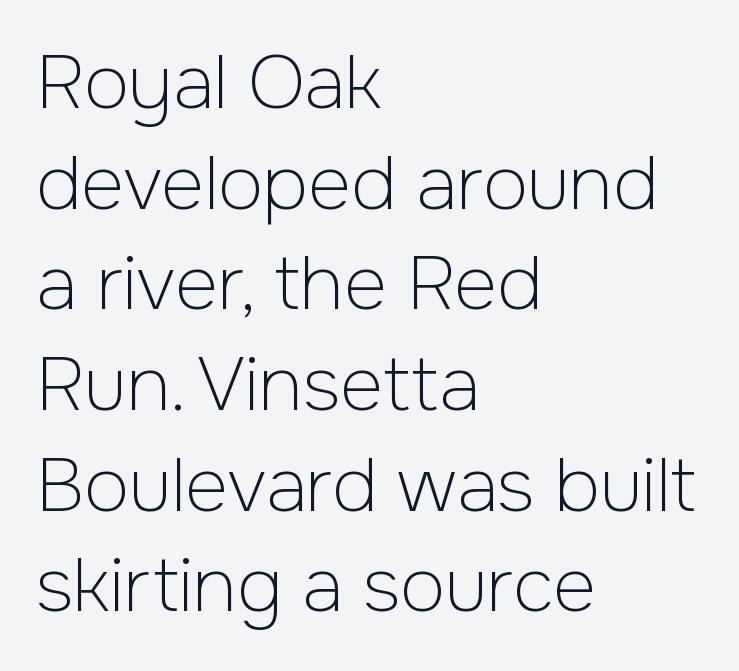
{"serif": "no", "italic": "no", "bold": "no", "weight": "light", "width": "normal", "stroke_contrast": "low", "x_height": "medium", "monospaced": "no", "underline": "no", "align": "left", "line_spacing": "normal", "line_spacing_ratio": 1.36, "letter_spacing": "normal", "letter_spacing_em": 0.0, "glyph_px": 74}
